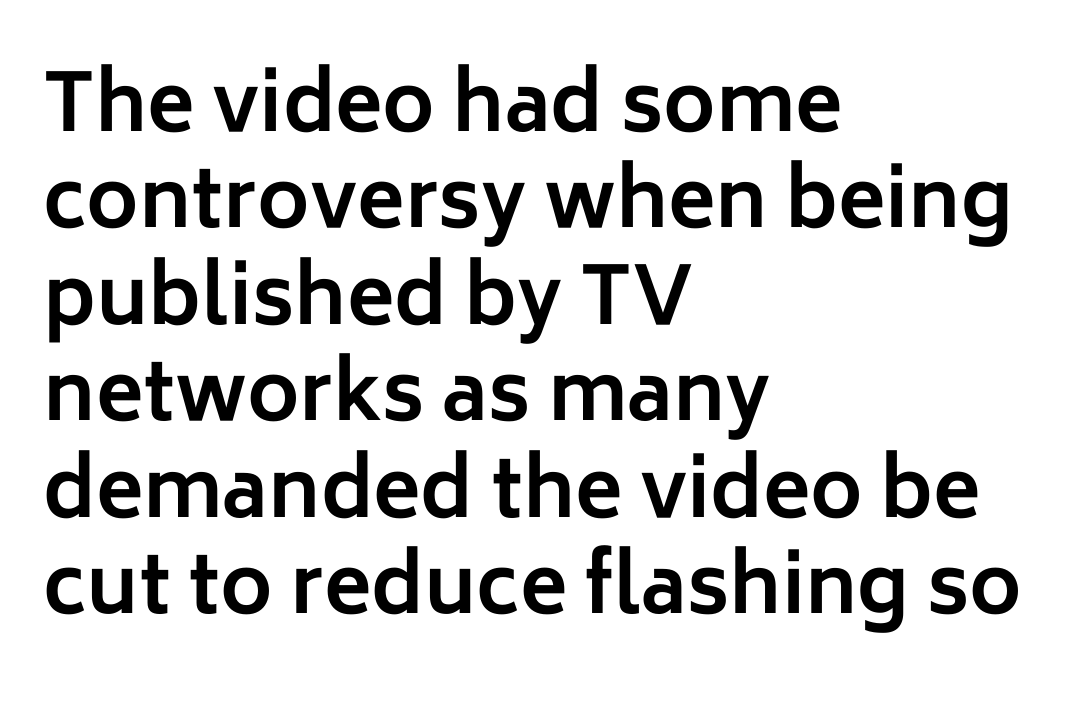
The image shows 79 px bold sans-serif type, upright; set left-aligned, line spacing 1.22x, normal letter spacing, not underlined; low stroke contrast and a medium x-height.
